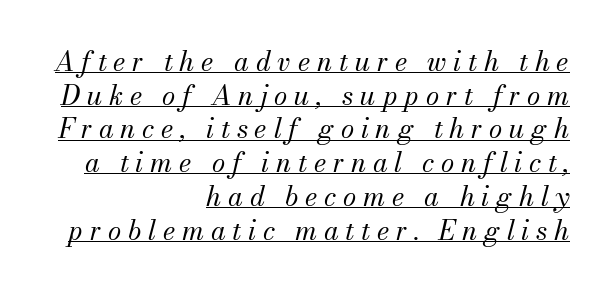
The image shows 27 px text type, italic (leaning right); set right-aligned, normal line spacing (1.25x), unusually wide letter spacing (+0.25 em), underlined.
